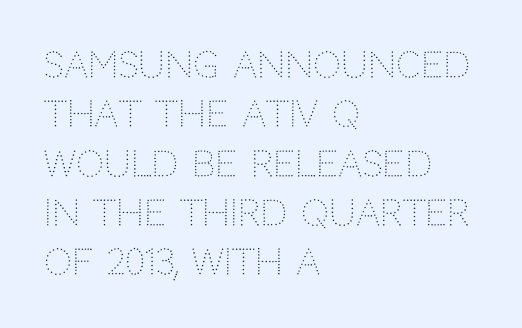
The image shows 35 px light sans-serif type, upright; set left-aligned, normal line spacing (1.41x), normal letter spacing, not underlined; low stroke contrast and a large x-height.
